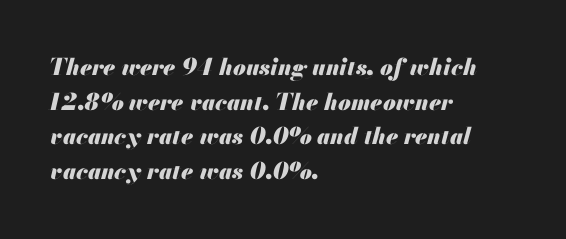
Q: Is the text bold? A: Yes.
Q: Is the text italic (slanted)? A: Yes, it leans right by about 13 degrees.
Q: Is the text underlined? A: No.
Q: How is the paragraph aligned? A: Left-aligned.
Q: Is the spacing between letters normal or unusually wide? A: Normal.
Q: Is the spacing between lines tight, normal or loose? A: Normal.
